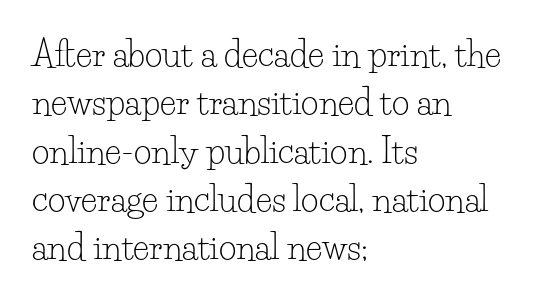
Q: Is the text bold? A: No.
Q: Is the text italic (slanted)? A: No, it is upright.
Q: Is the typeface a serif or a sans-serif typeface? A: Serif.
Q: Is the text underlined? A: No.
Q: How is the paragraph aligned? A: Left-aligned.
Q: Is the spacing between letters normal or unusually wide? A: Normal.
Q: Is the spacing between lines tight, normal or loose? A: Normal.
Q: Width (condensed, normal, or wide)? A: Normal.
Q: Stroke contrast? A: Low.
Q: x-height? A: Small.
Q: Monospaced? A: No.
